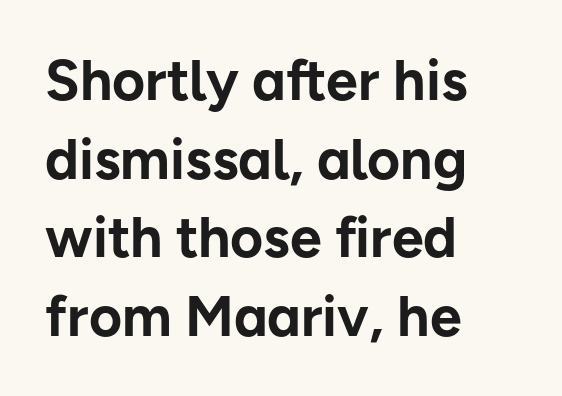
Decoration check: the copy has no underline. Baseline-to-baseline distance is the conventional proportion of letter height. The lines in this sample share a left origin and differ only in where they stop. Do the letters lean? They stand straight. Spacing between characters is what you'd get straight out of the box. Character widths vary here, with narrow letters taking less room than wide ones.
